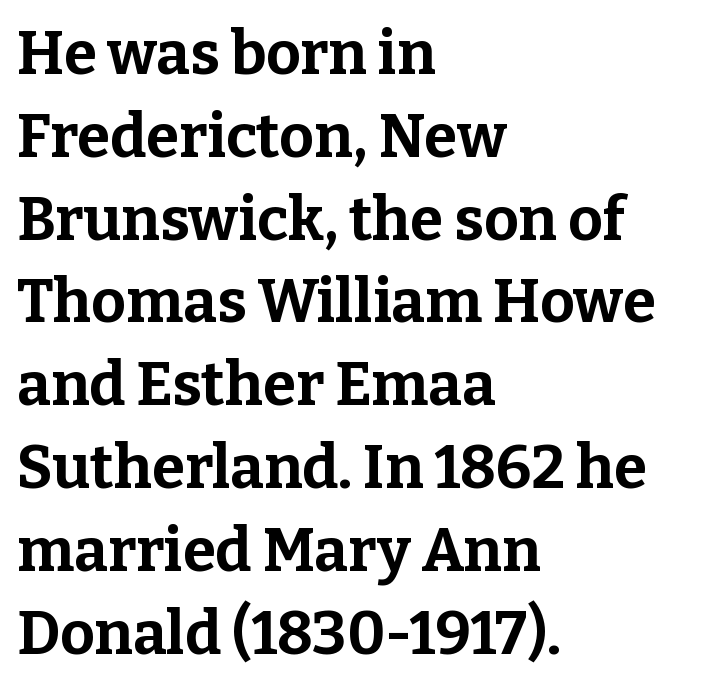
The image shows 60 px bold serif type, upright; set left-aligned, normal line spacing (1.38x), normal letter spacing, not underlined; low stroke contrast and a medium x-height.
